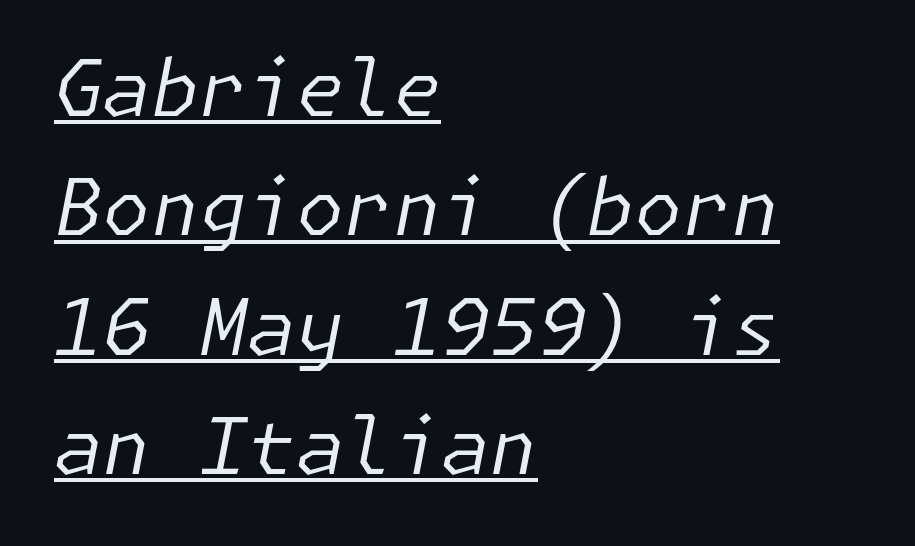
The image shows 78 px regular-weight type, italic (leaning right); set left-aligned, normal line spacing (1.53x), normal letter spacing, underlined; low stroke contrast and a medium x-height.
